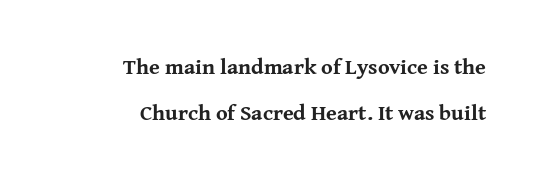
Q: Is the text bold? A: Yes.
Q: Is the text italic (slanted)? A: No, it is upright.
Q: Is the text underlined? A: No.
Q: How is the paragraph aligned? A: Right-aligned.
Q: Is the spacing between letters normal or unusually wide? A: Normal.
Q: Is the spacing between lines tight, normal or loose? A: Loose.
